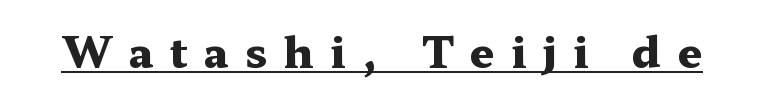
In terms of weight, the rendering is a true, heavy bold. Regarding serifs, this sample has them. Think of a printed novel: that variable character pitch is what you see here. Display-style spreading of the glyphs; the letterfit is very open. Posture: vertical. Underlined type.
